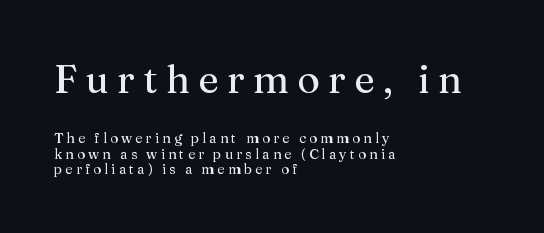
The image shows 39 px regular-weight serif type, upright; set left-aligned, tight line spacing (1.12x), unusually wide letter spacing (+0.22 em), not underlined; the first (top) block is 2.79x larger; medium stroke contrast and a medium x-height.
